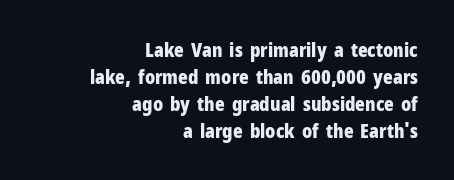
Q: Is the text bold? A: Yes.
Q: Is the text italic (slanted)? A: No, it is upright.
Q: Is the text underlined? A: No.
Q: How is the paragraph aligned? A: Right-aligned.
Q: Is the spacing between letters normal or unusually wide? A: Normal.
Q: Is the spacing between lines tight, normal or loose? A: Normal.
